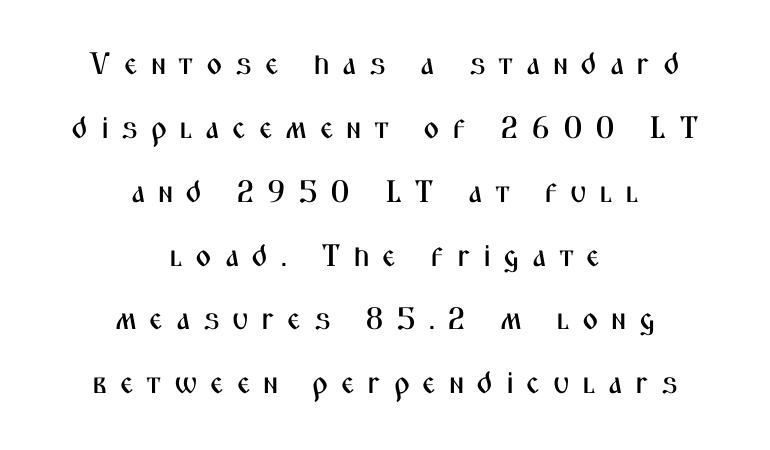
The baseline area is clear. No feet cap the strokes, marking this as sans-serif type. Casual observation: everything's sitting right in the middle. These lines are rendered in a variable-pitch font. Substantial extra tracking has been applied to these lines.
